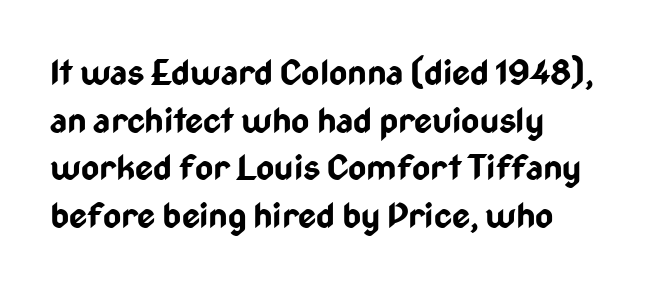
Q: Is the text bold? A: Yes.
Q: Is the text italic (slanted)? A: No, it is upright.
Q: Is the typeface a serif or a sans-serif typeface? A: Sans-serif.
Q: Is the text underlined? A: No.
Q: How is the paragraph aligned? A: Left-aligned.
Q: Is the spacing between letters normal or unusually wide? A: Normal.
Q: Is the spacing between lines tight, normal or loose? A: Normal.
Q: Width (condensed, normal, or wide)? A: Condensed.
Q: Stroke contrast? A: Low.
Q: x-height? A: Medium.
Q: Monospaced? A: No.
